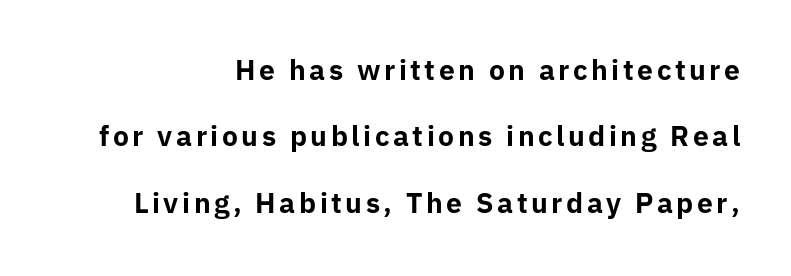
Is the type bold? Yes — the strokes are clearly thick and heavy. Plain, unruled lines of type. The lettering holds an erect, upright posture throughout. The setting favours the right margin, as signatures and pull-quotes sometimes do. Does the leading feel generous? Absolutely, it's lavish.
